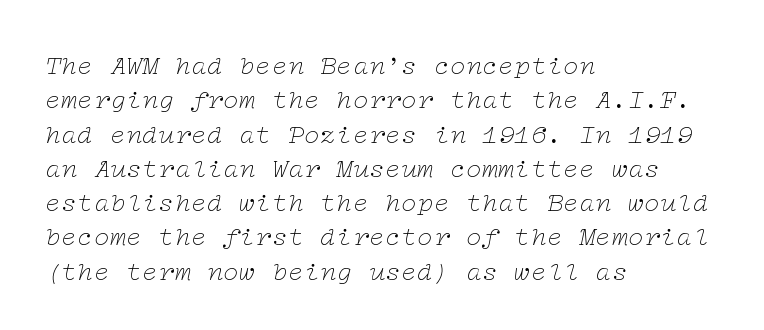
Q: Is the text bold? A: No.
Q: Is the text italic (slanted)? A: Yes, it leans right by about 12 degrees.
Q: Is the text underlined? A: No.
Q: How is the paragraph aligned? A: Left-aligned.
Q: Is the spacing between letters normal or unusually wide? A: Normal.
Q: Is the spacing between lines tight, normal or loose? A: Normal.
